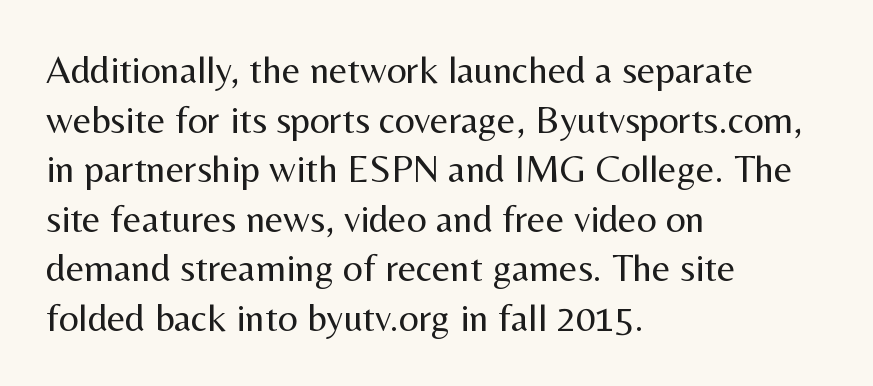
{"serif": "no", "italic": "no", "bold": "no", "weight": "regular", "width": "normal", "stroke_contrast": "medium", "x_height": "medium", "monospaced": "no", "underline": "no", "align": "left", "line_spacing": "normal", "line_spacing_ratio": 1.27, "letter_spacing": "normal", "letter_spacing_em": 0.0, "glyph_px": 39}
